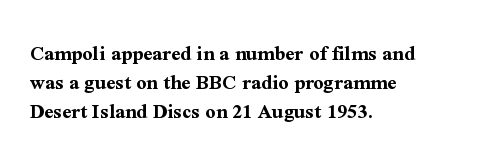
The image shows 22 px bold type, upright; set left-aligned, normal line spacing (1.32x), normal letter spacing, not underlined.
